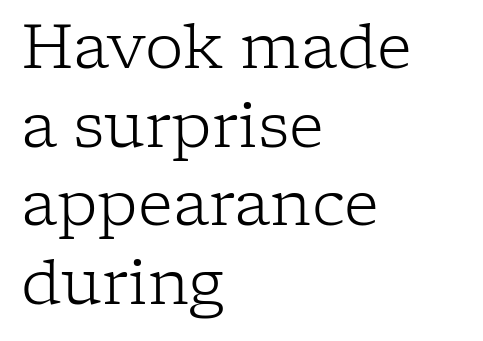
Type without underlining. The rendering uses natural spacing where letterforms have individual widths. Stroke mass is kept to a normal reading level or below. Posture: straight, roman, zero tilt.
